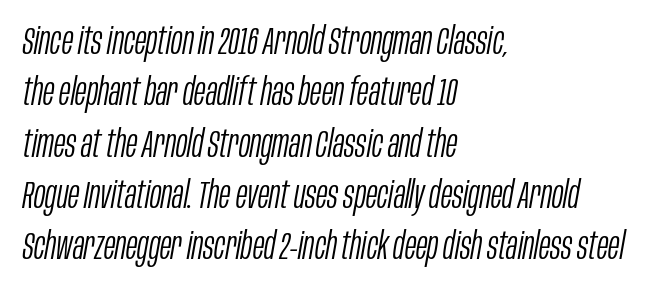
Glance below the letters and you will spot only blank space. Whoever set this chose a conventional vertical rhythm. The specimen reads as italic at a glance. Horizontal alignment here is leftward, the default for most running prose. The face used here is proportionally spaced, like ordinary book or web type.
